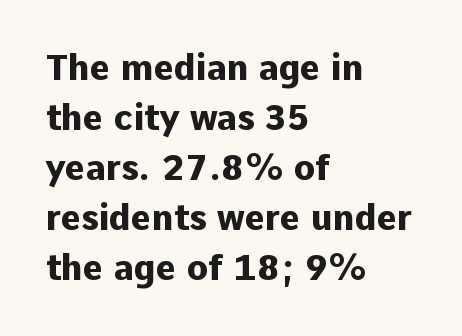
The baseline area is clear. The passage shown is typed in a proportional face where columns would drift. Compared with a centered layout, this one pins lines to the left instead. Leading: standard.
